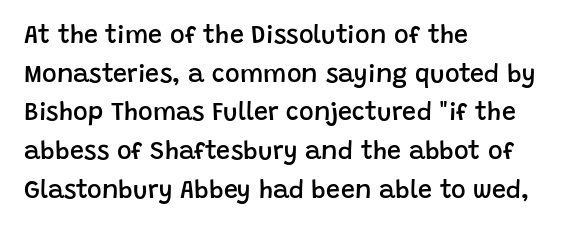
The image shows 25 px text type, upright; set left-aligned, normal line spacing (1.55x), normal letter spacing, not underlined.
